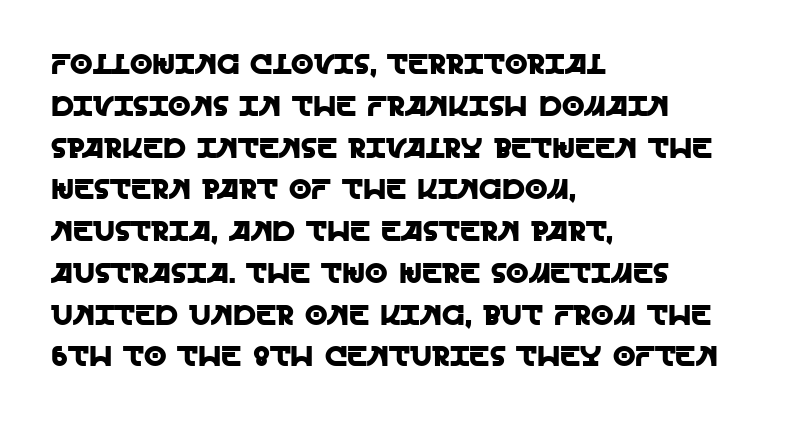
{"serif": "no", "italic": "no", "width": "normal", "x_height": "large", "monospaced": "no", "underline": "no", "align": "left", "line_spacing": "normal", "line_spacing_ratio": 1.44, "letter_spacing": "normal", "letter_spacing_em": 0.0, "glyph_px": 29}
